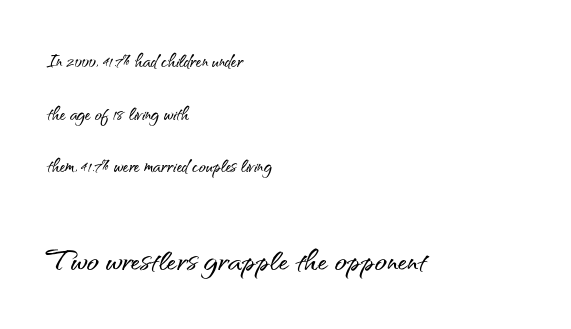
The block of text is sparse from top to bottom, with ample space between rows. Visually the block forms a straight wall on the left and a jagged coastline on the right. Does the type have serifs? No, each stem ends abruptly. The later block is typeset at a bigger size than the earlier block. How are the letters spaced? Ordinarily, with no added tracking.
